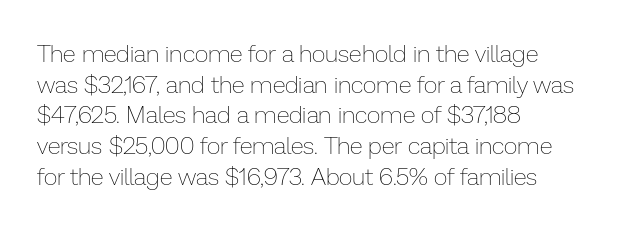
Is the type heavy? It reads as light-to-regular instead. Leftover space on each line is placed entirely after the last word. Characters follow at the spacing the type designer built in. The passage shown stacks its lines at a standard gap.
